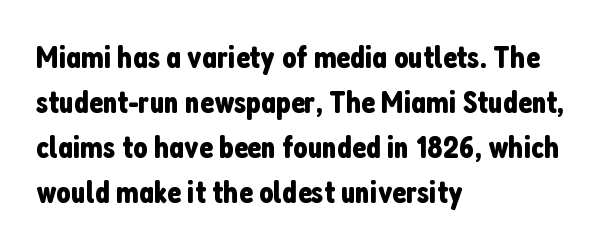
The image shows 32 px condensed sans-serif type, upright; set left-aligned, normal line spacing (1.41x), normal letter spacing, not underlined; low stroke contrast and a medium x-height.
